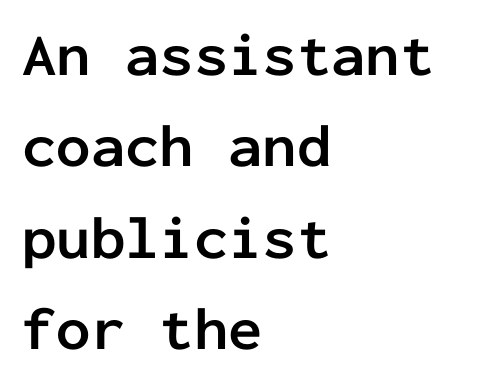
The text was rendered using a sans face with plain stroke endings. What weight is shown? A full bold with thick strokes. No extra tracking has been applied to these lines. Italic: no, the glyphs are upright roman. The ragged edge is on the right, which tells us the setting is flush left. Is there much room between lines? A standard amount, neither cramped nor airy.
